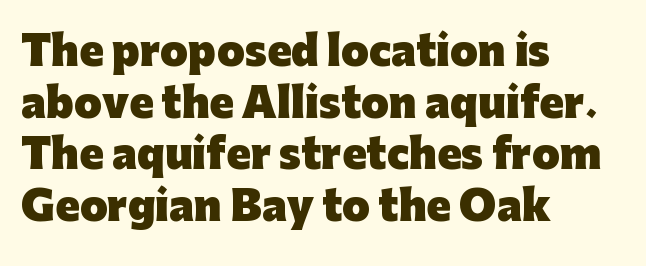
The image shows 40 px heavy sans-serif type, upright; set left-aligned, normal line spacing (1.29x), normal letter spacing, not underlined; low stroke contrast and a medium x-height.
